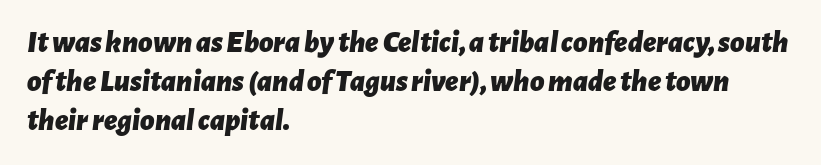
{"italic": "yes", "lean": "right", "slant_degrees": 7, "bold": "yes", "weight": "bold", "width": "normal", "stroke_contrast": "low", "x_height": "medium", "monospaced": "no", "underline": "no", "align": "left", "line_spacing": "normal", "line_spacing_ratio": 1.26, "letter_spacing": "normal", "letter_spacing_em": 0.0, "glyph_px": 31}
